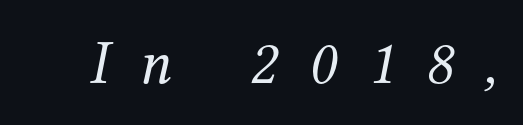
Quick note: italic. Any mark beneath the type? The region is blank. Does extra space separate the letters? Yes, quite a lot of it. Note the varied advance widths — an 'i' is clearly narrower than an 'm'.
